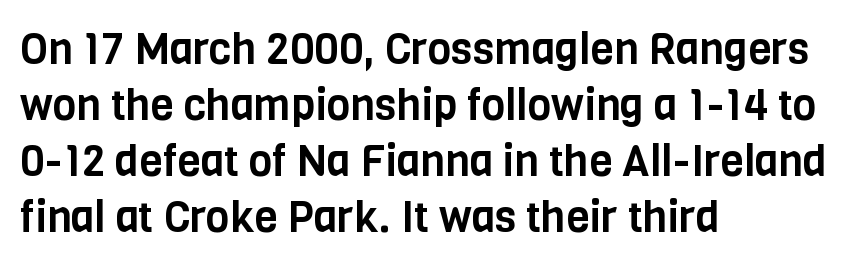
Compared with typical paragraphs, the rows here are spaced about the same. Do the characters align in a grid? No, the font is proportional. Here the glyphs are tracked normally, forming tight word shapes. Unlike a traditional serif, this face leaves its strokes unadorned.
